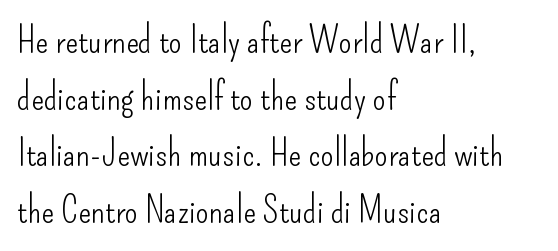
The image shows 38 px light, condensed sans-serif type, upright; set left-aligned, normal line spacing (1.49x), normal letter spacing, not underlined; low stroke contrast and a small x-height.
